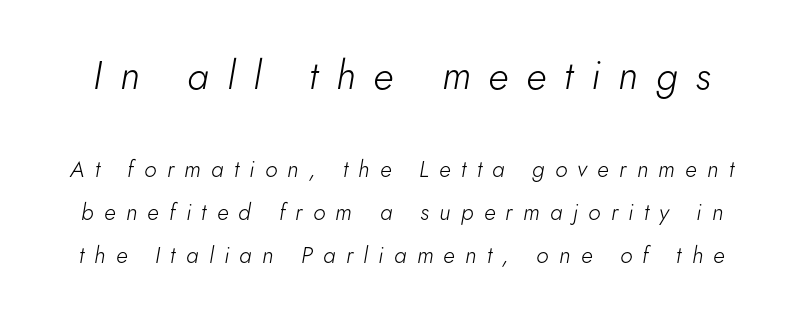
{"italic": "yes", "lean": "right", "slant_degrees": 5, "bold": "no", "weight": "light", "width": "normal", "stroke_contrast": "low", "x_height": "small", "monospaced": "no", "underline": "no", "line_spacing_ratio": 1.86, "letter_spacing": "wide", "letter_spacing_em": 0.45, "larger_block": "first", "size_ratio": 1.74, "glyph_px": 40}
